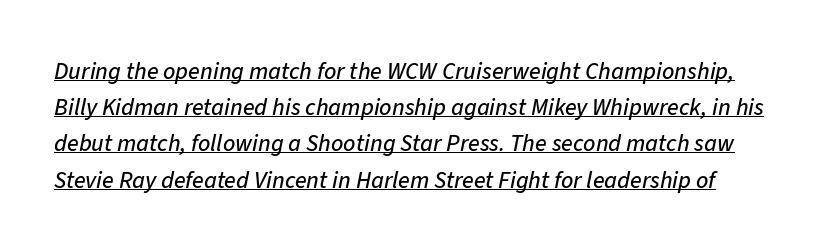
Q: Is the text italic (slanted)? A: Yes, it leans right by about 11 degrees.
Q: Is the text underlined? A: Yes.
Q: Is the spacing between letters normal or unusually wide? A: Normal.
Q: Is the spacing between lines tight, normal or loose? A: Normal.
